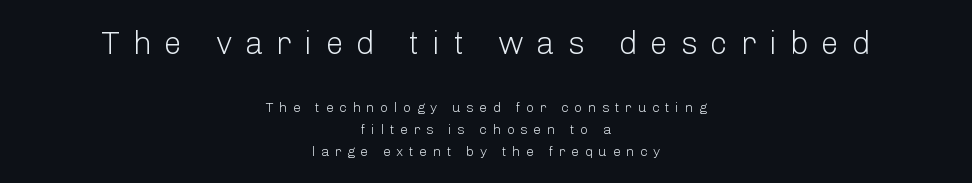
One glance says typical: line gaps are just what's usual. Words appear elongated and porous because spacing is wide. Block one is the big one; block two sits smaller underneath. Quick note: underline off. Does the type have serifs? No, each stem ends abruptly. The face used here is proportionally spaced, like ordinary book or web type.
